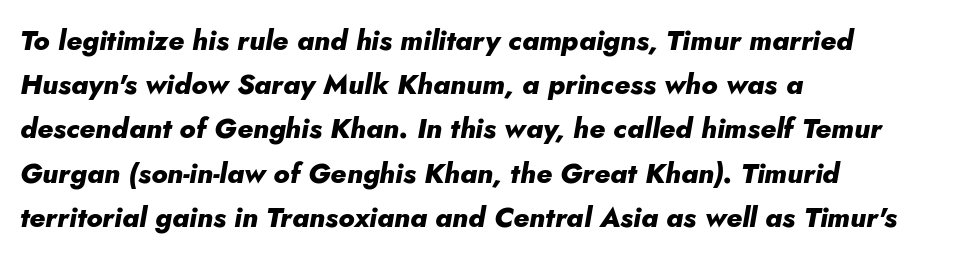
Q: Is the text bold? A: Yes.
Q: Is the text italic (slanted)? A: Yes, it leans right by about 5 degrees.
Q: Is the text underlined? A: No.
Q: How is the paragraph aligned? A: Left-aligned.
Q: Is the spacing between letters normal or unusually wide? A: Normal.
Q: Is the spacing between lines tight, normal or loose? A: Normal.
Q: Width (condensed, normal, or wide)? A: Normal.
Q: Stroke contrast? A: Low.
Q: x-height? A: Small.
Q: Monospaced? A: No.
